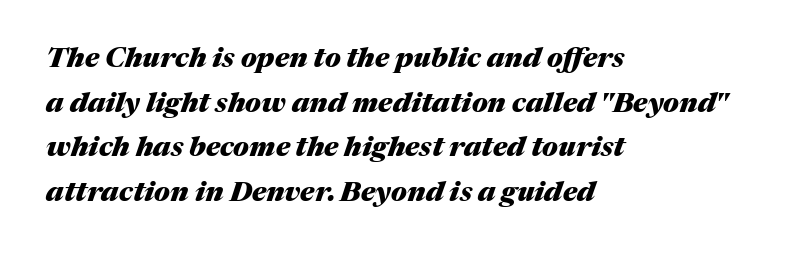
Q: Is the text bold? A: Yes.
Q: Is the text italic (slanted)? A: Yes, it leans right by about 17 degrees.
Q: Is the text underlined? A: No.
Q: How is the paragraph aligned? A: Left-aligned.
Q: Is the spacing between letters normal or unusually wide? A: Normal.
Q: Is the spacing between lines tight, normal or loose? A: Normal.
Q: Width (condensed, normal, or wide)? A: Normal.
Q: Stroke contrast? A: Medium.
Q: x-height? A: Medium.
Q: Monospaced? A: No.
